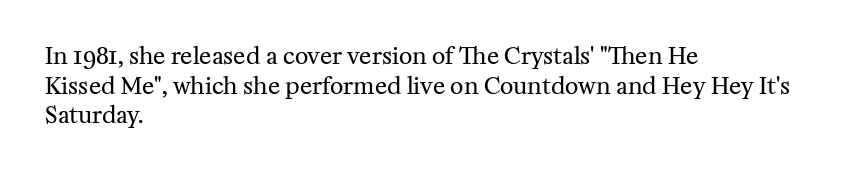
{"italic": "no", "bold": "no", "underline": "no", "align": "left", "line_spacing": "normal", "line_spacing_ratio": 1.29, "letter_spacing": "normal", "letter_spacing_em": 0.0, "glyph_px": 23}
